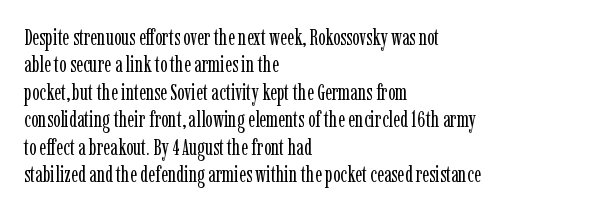
{"italic": "no", "bold": "no", "underline": "no", "align": "left", "line_spacing": "normal", "line_spacing_ratio": 1.25, "letter_spacing": "normal", "letter_spacing_em": 0.0, "glyph_px": 22}
